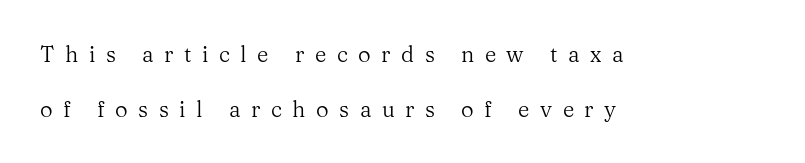
{"italic": "no", "bold": "no", "underline": "no", "align": "left", "line_spacing": "loose", "line_spacing_ratio": 2.5, "letter_spacing": "wide", "letter_spacing_em": 0.48, "glyph_px": 22}
